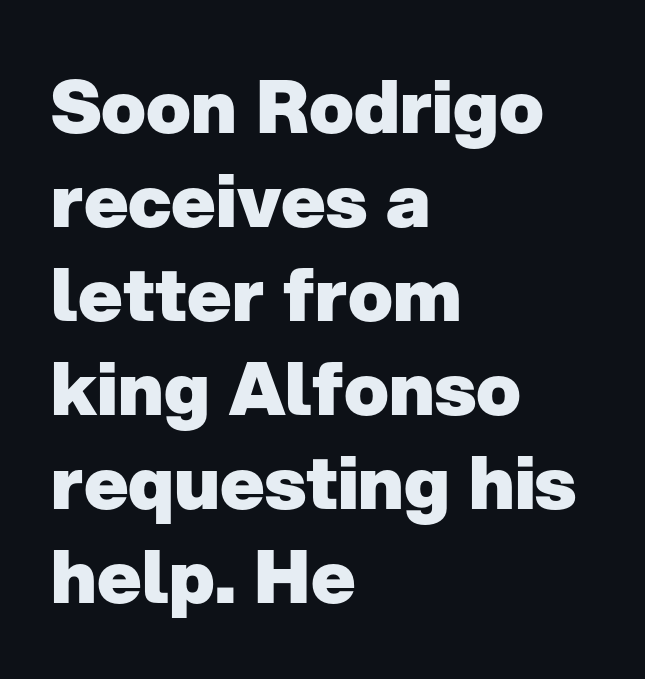
Q: Is the text bold? A: Yes.
Q: Is the text italic (slanted)? A: No, it is upright.
Q: Is the typeface a serif or a sans-serif typeface? A: Sans-serif.
Q: Is the text underlined? A: No.
Q: How is the paragraph aligned? A: Left-aligned.
Q: Is the spacing between letters normal or unusually wide? A: Normal.
Q: Is the spacing between lines tight, normal or loose? A: Normal.
Q: Width (condensed, normal, or wide)? A: Normal.
Q: Stroke contrast? A: Low.
Q: x-height? A: Medium.
Q: Monospaced? A: No.
